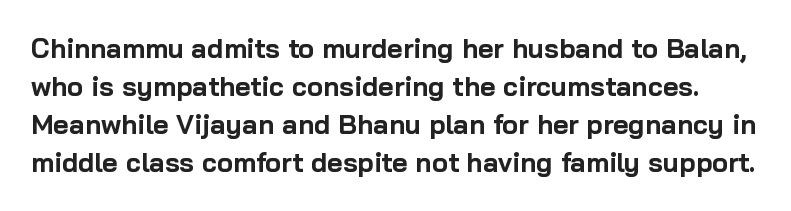
Interline gaps are of average width in this sample. The rendering uses a bold face; every stroke is thick and dark. Look at the tracking — it's just the regular setting, nothing added. In terms of posture, this sample is upright. Check the space under the baseline: it is left empty.
